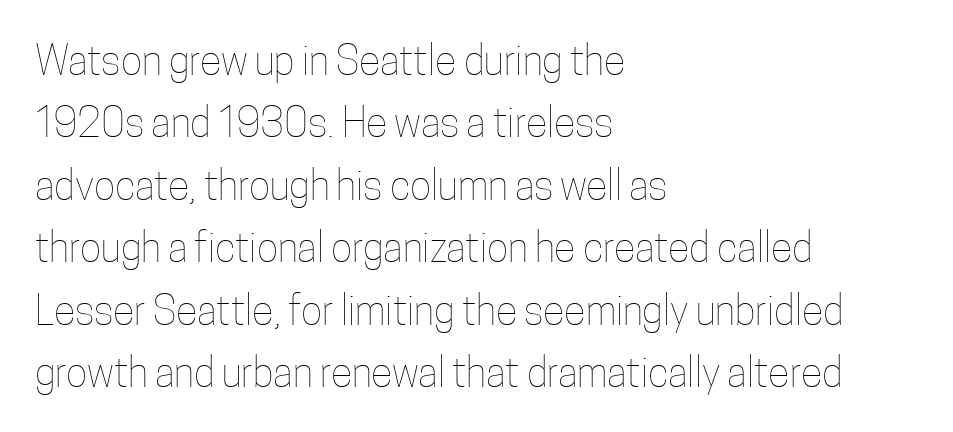
{"italic": "no", "bold": "no", "weight": "thin", "width": "condensed", "stroke_contrast": "low", "x_height": "medium", "monospaced": "no", "underline": "no", "align": "left", "line_spacing": "normal", "line_spacing_ratio": 1.56, "letter_spacing": "normal", "letter_spacing_em": 0.0, "glyph_px": 40}
